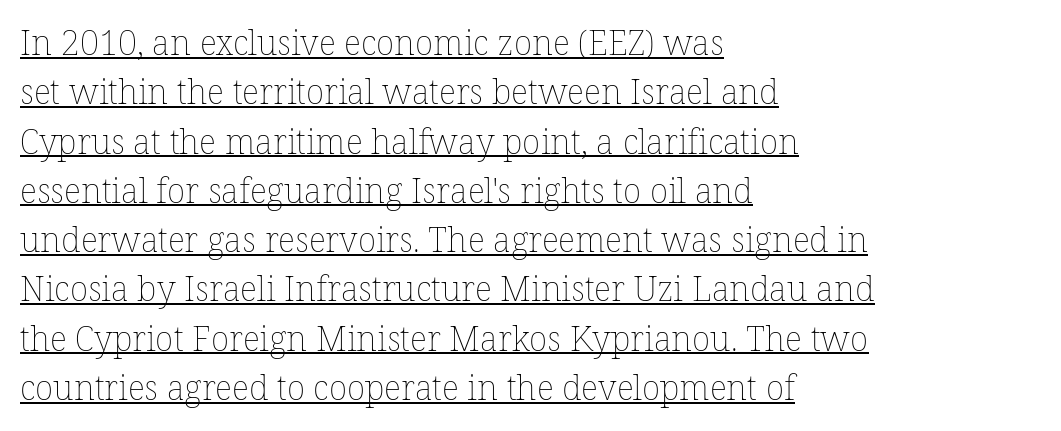
Q: Is the text bold? A: No.
Q: Is the text italic (slanted)? A: No, it is upright.
Q: Is the text underlined? A: Yes.
Q: How is the paragraph aligned? A: Left-aligned.
Q: Is the spacing between letters normal or unusually wide? A: Normal.
Q: Is the spacing between lines tight, normal or loose? A: Normal.
Q: Width (condensed, normal, or wide)? A: Normal.
Q: Stroke contrast? A: Low.
Q: x-height? A: Medium.
Q: Monospaced? A: No.
